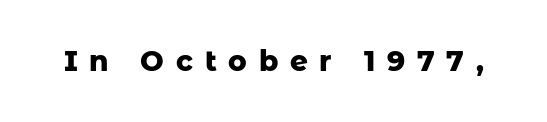
The image shows 28 px heavy sans-serif type, upright; set unusually wide letter spacing (+0.42 em), not underlined; low stroke contrast and a medium x-height.
